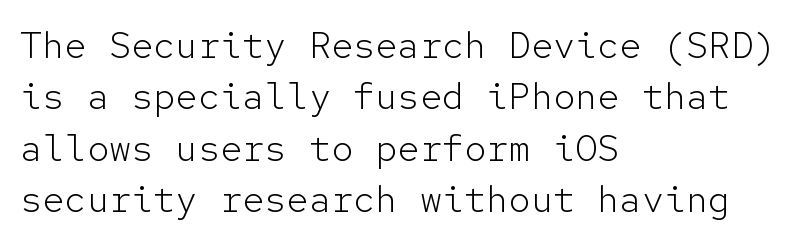
Layout note: lines flush left. Check where the strokes stop: nothing finishes them off — pure sans. In terms of posture, this sample is upright. A light-to-regular cut is what we see here. A typesetter would call this monospace, since all characters share one set width.
